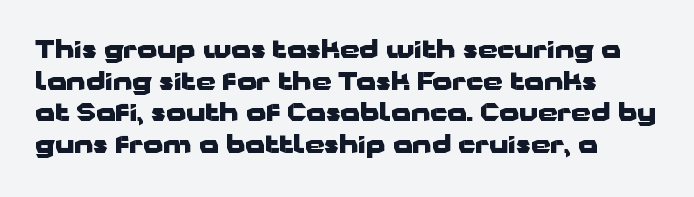
{"italic": "no", "bold": "yes", "underline": "no", "line_spacing": "normal", "line_spacing_ratio": 1.27, "letter_spacing": "normal", "letter_spacing_em": 0.0, "glyph_px": 25}
